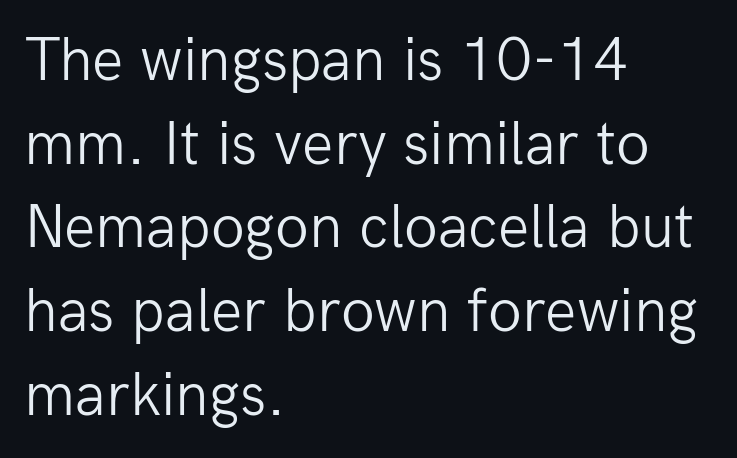
The image shows 62 px light sans-serif type, upright; set left-aligned, normal line spacing (1.35x), normal letter spacing, not underlined; low stroke contrast and a medium x-height.
